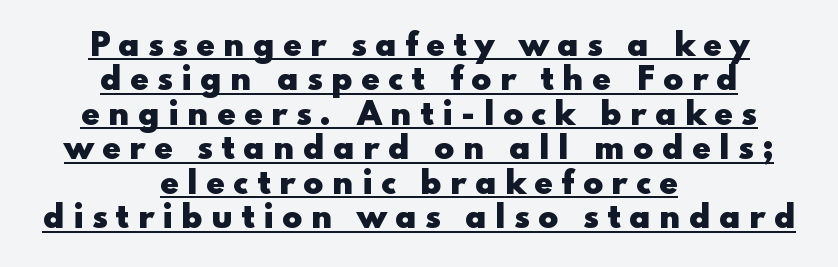
The image shows 30 px heavy, wide sans-serif type, upright; set centered, tight line spacing (1.15x), unusually wide letter spacing (+0.27 em), underlined; low stroke contrast and a small x-height.
